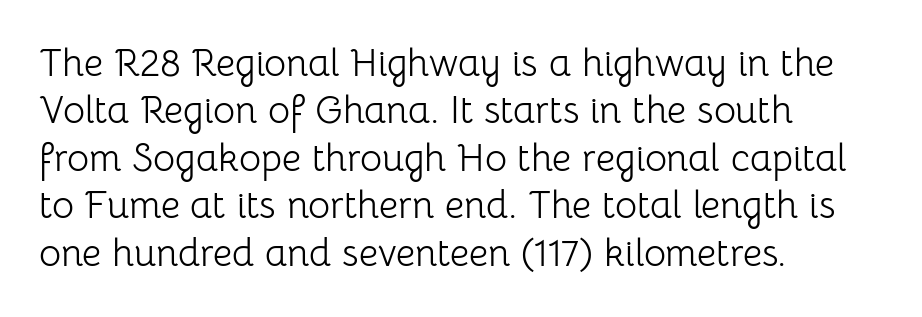
Q: Is the text bold? A: No.
Q: Is the text italic (slanted)? A: No, it is upright.
Q: Is the typeface a serif or a sans-serif typeface? A: Sans-serif.
Q: Is the text underlined? A: No.
Q: How is the paragraph aligned? A: Left-aligned.
Q: Is the spacing between letters normal or unusually wide? A: Normal.
Q: Is the spacing between lines tight, normal or loose? A: Normal.
Q: Width (condensed, normal, or wide)? A: Normal.
Q: Stroke contrast? A: Low.
Q: x-height? A: Medium.
Q: Monospaced? A: No.
